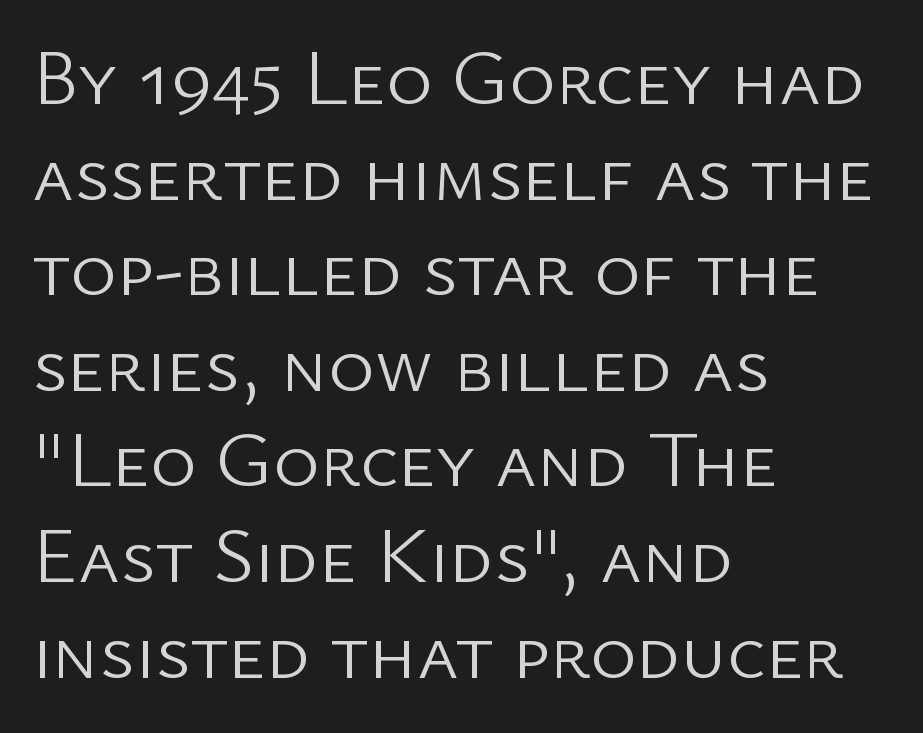
{"serif": "no", "italic": "no", "bold": "no", "weight": "light", "width": "normal", "stroke_contrast": "low", "x_height": "medium", "monospaced": "no", "underline": "no", "align": "left", "line_spacing_ratio": 1.21, "letter_spacing": "normal", "letter_spacing_em": 0.0, "glyph_px": 79}
